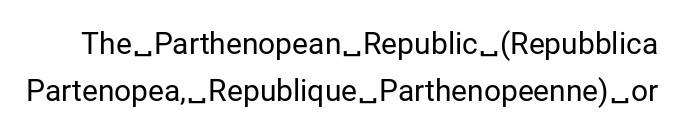
{"serif": "no", "italic": "no", "bold": "no", "weight": "regular", "width": "normal", "stroke_contrast": "low", "x_height": "medium", "monospaced": "no", "underline": "no", "line_spacing": "normal", "line_spacing_ratio": 1.58, "letter_spacing": "normal", "letter_spacing_em": 0.0, "glyph_px": 30}
